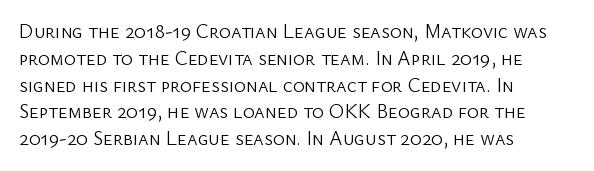
Unlike italic type, these characters show no tilt at all. Honestly, there is no underline to notice here at all. The ragged edge is on the right, which tells us the setting is flush left. Tracking here is standard; glyphs follow each other at the usual distance.
